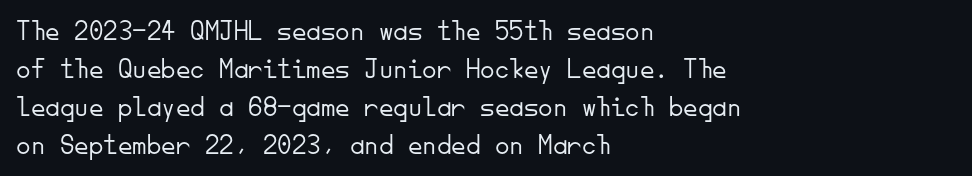
The ragged edge is on the right, which tells us the setting is flush left. If you drew a line through each stem, it would be perfectly vertical. Regular leading. Anything drawn beneath the words? Only blank space. Think of a typewriter: that constant character pitch is what you see here.
